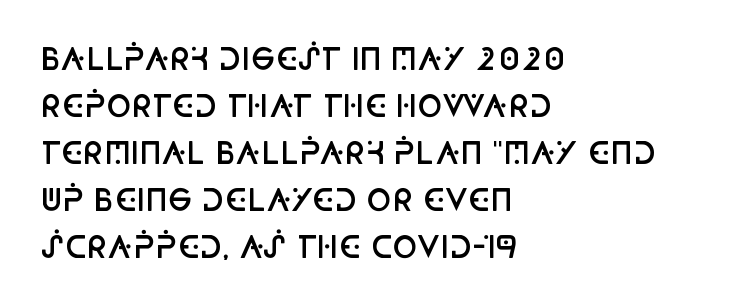
{"serif": "no", "italic": "no", "bold": "semi", "weight": "semibold", "width": "condensed", "stroke_contrast": "low", "x_height": "large", "monospaced": "no", "underline": "no", "align": "left", "line_spacing": "normal", "line_spacing_ratio": 1.57, "letter_spacing": "normal", "letter_spacing_em": 0.0, "glyph_px": 30}
